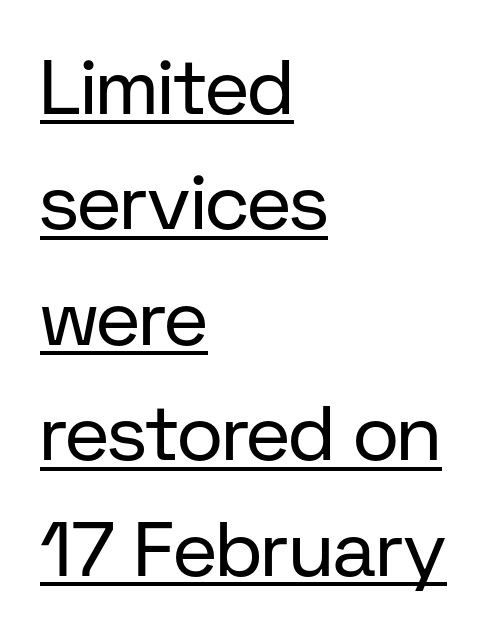
The image shows 77 px regular-weight sans-serif type, upright; set left-aligned, normal line spacing (1.5x), normal letter spacing, underlined; low stroke contrast and a medium x-height.
